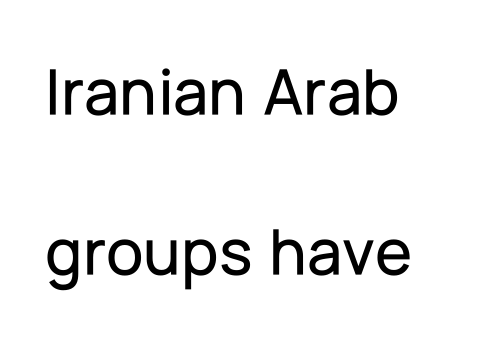
Q: Is the text italic (slanted)? A: No, it is upright.
Q: Is the typeface a serif or a sans-serif typeface? A: Sans-serif.
Q: Is the text underlined? A: No.
Q: How is the paragraph aligned? A: Left-aligned.
Q: Is the spacing between letters normal or unusually wide? A: Normal.
Q: Is the spacing between lines tight, normal or loose? A: Loose.
Q: Width (condensed, normal, or wide)? A: Normal.
Q: Stroke contrast? A: Low.
Q: x-height? A: Medium.
Q: Monospaced? A: No.
